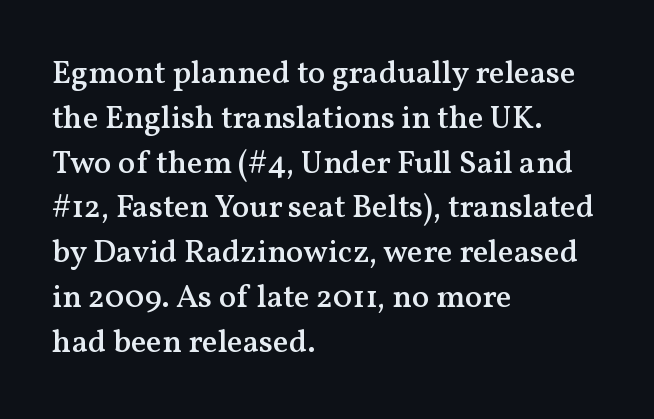
Q: Is the text bold? A: Semi-bold.
Q: Is the text italic (slanted)? A: No, it is upright.
Q: Is the typeface a serif or a sans-serif typeface? A: Serif.
Q: Is the text underlined? A: No.
Q: How is the paragraph aligned? A: Left-aligned.
Q: Is the spacing between letters normal or unusually wide? A: Normal.
Q: Is the spacing between lines tight, normal or loose? A: Normal.
Q: Width (condensed, normal, or wide)? A: Normal.
Q: Stroke contrast? A: Medium.
Q: x-height? A: Medium.
Q: Monospaced? A: No.
